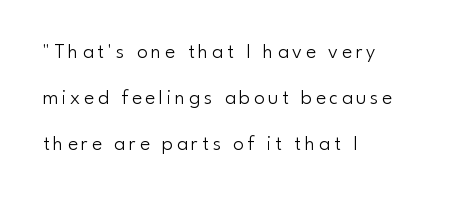
Vertical spacing — loose. The axis of the letterforms is exactly vertical. No extra ink here — the face is not bold. The zone under the glyphs is completely vacant. All the whitespace from short lines collects on the right.
